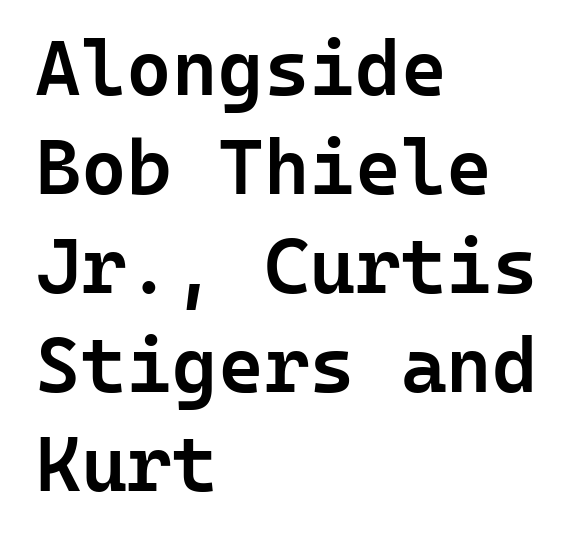
Q: Is the text bold? A: Semi-bold.
Q: Is the text italic (slanted)? A: No, it is upright.
Q: Is the typeface a serif or a sans-serif typeface? A: Sans-serif.
Q: Is the text underlined? A: No.
Q: How is the paragraph aligned? A: Left-aligned.
Q: Is the spacing between letters normal or unusually wide? A: Normal.
Q: Is the spacing between lines tight, normal or loose? A: Normal.
Q: Width (condensed, normal, or wide)? A: Normal.
Q: Stroke contrast? A: Low.
Q: x-height? A: Medium.
Q: Monospaced? A: Yes.
